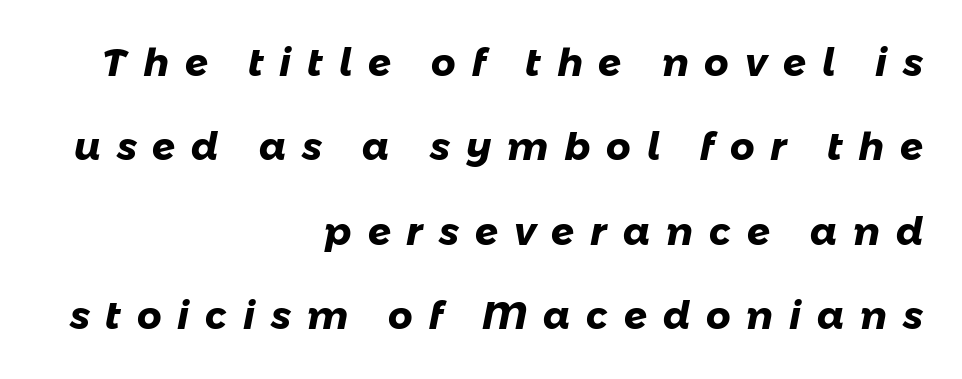
{"serif": "no", "bold": "yes", "weight": "heavy", "width": "normal", "stroke_contrast": "low", "x_height": "medium", "monospaced": "no", "underline": "no", "align": "right", "line_spacing": "loose", "line_spacing_ratio": 2.22, "letter_spacing": "wide", "letter_spacing_em": 0.42, "glyph_px": 38}
